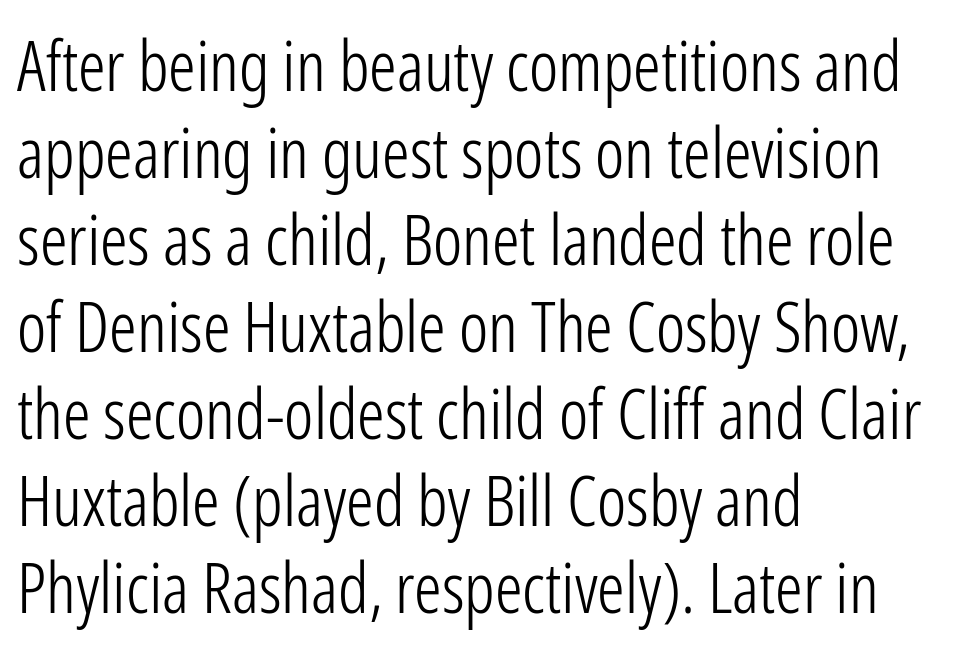
The image shows 69 px light, condensed sans-serif type, upright; set left-aligned, normal line spacing (1.26x), normal letter spacing, not underlined; low stroke contrast and a medium x-height.
